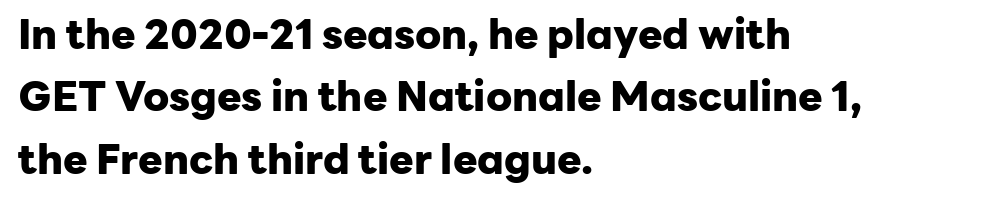
The image shows 41 px heavy sans-serif type, upright; set left-aligned, normal line spacing (1.52x), normal letter spacing, not underlined; low stroke contrast and a medium x-height.
